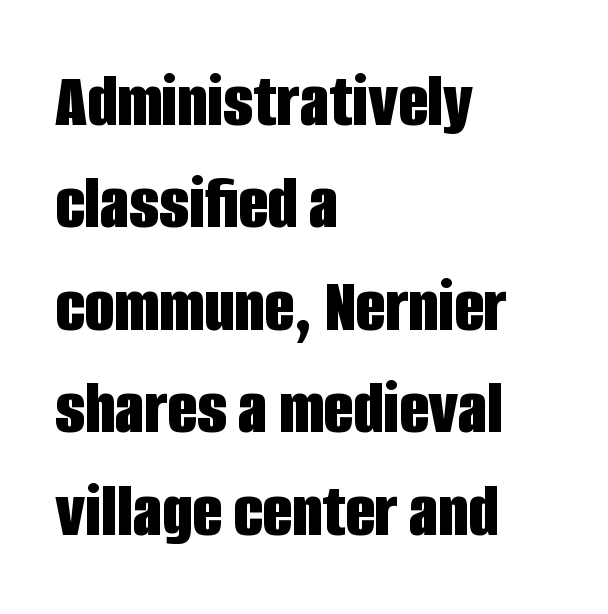
The image shows 77 px bold, condensed sans-serif type, upright; set left-aligned, normal line spacing (1.33x), normal letter spacing, not underlined; low stroke contrast and a large x-height.
